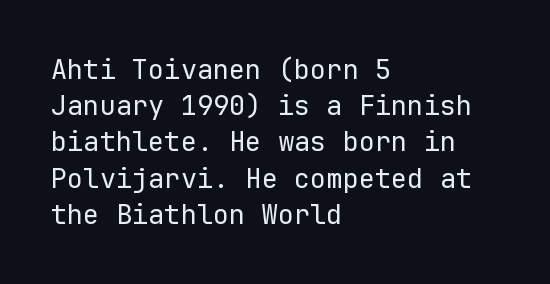
The image shows 27 px text type, upright; set left-aligned, normal line spacing (1.34x), normal letter spacing, not underlined.
